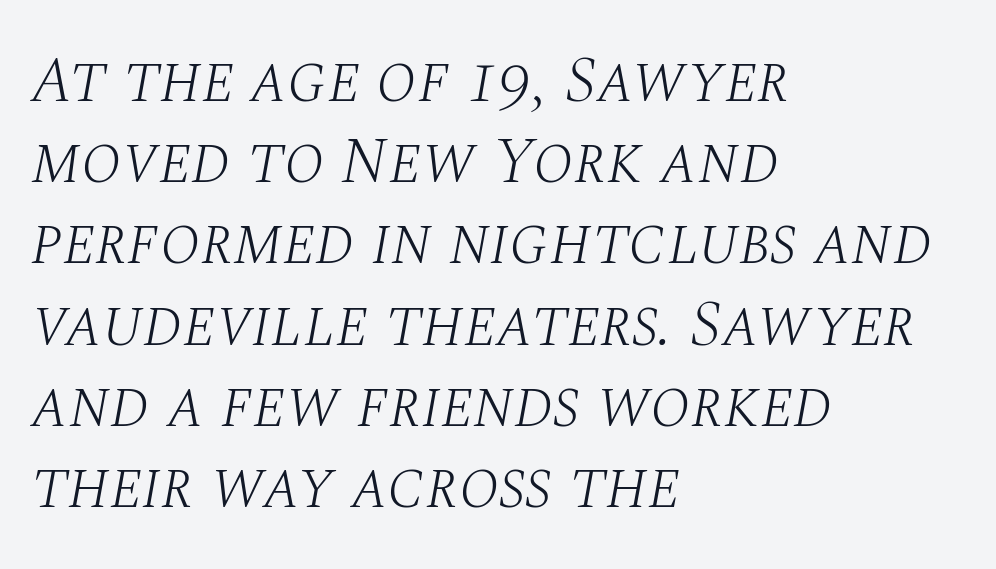
{"serif": "yes", "italic": "yes", "lean": "right", "slant_degrees": 10, "bold": "no", "weight": "light", "width": "normal", "stroke_contrast": "medium", "x_height": "large", "monospaced": "no", "underline": "no", "align": "left", "line_spacing_ratio": 1.23, "letter_spacing": "normal", "letter_spacing_em": 0.0, "glyph_px": 66}
